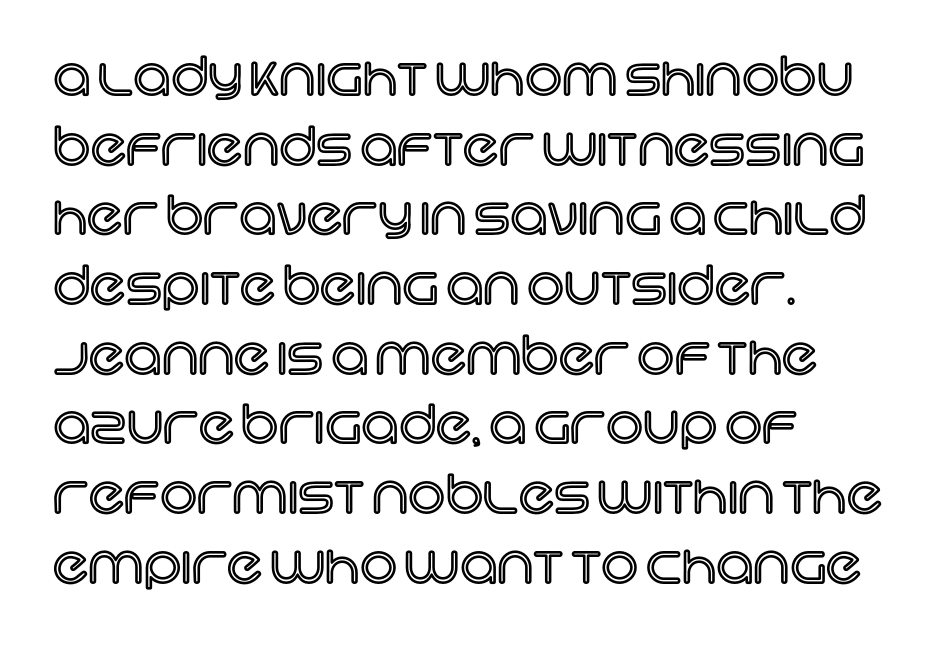
The image shows 52 px text type, upright; set left-aligned, normal line spacing (1.34x), normal letter spacing, not underlined; a large x-height.
